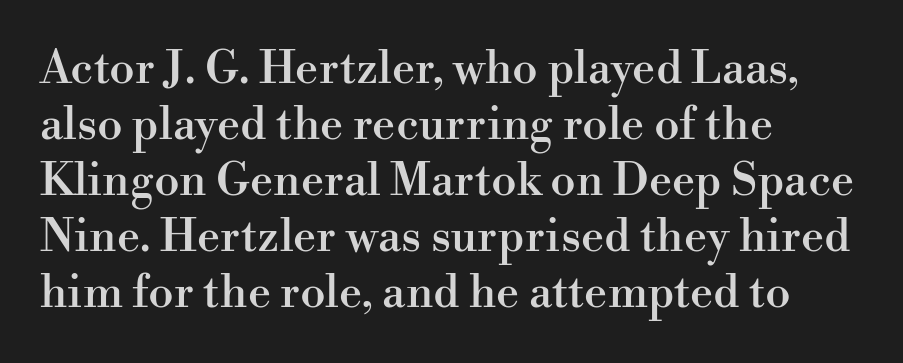
Little horizontal feet cap the strokes, marking this as serif type. All the whitespace from short lines collects on the right. This rendering features lettering with no underline. This sample uses plain, unmodified letter spacing. Every character sits straight up, as roman type does. These lines are rendered in a variable-pitch font.
